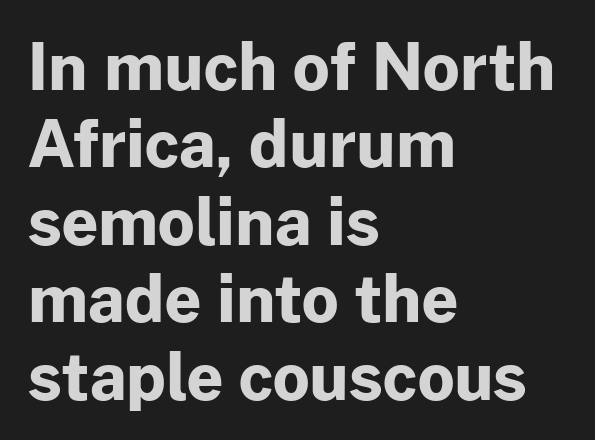
The image shows 64 px bold sans-serif type, upright; set left-aligned, line spacing 1.21x, normal letter spacing, not underlined; low stroke contrast and a medium x-height.
